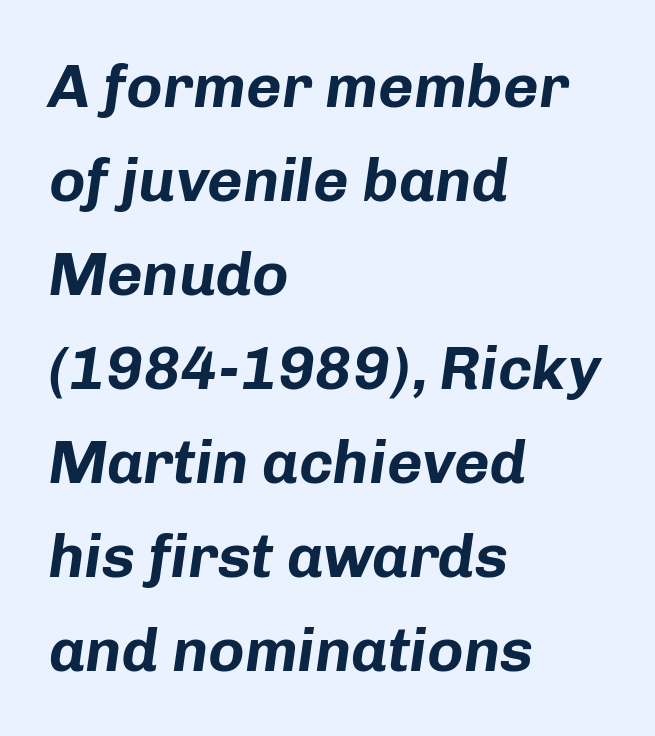
{"italic": "yes", "lean": "right", "slant_degrees": 8, "bold": "yes", "weight": "bold", "width": "normal", "stroke_contrast": "low", "x_height": "medium", "monospaced": "no", "underline": "no", "align": "left", "line_spacing": "normal", "line_spacing_ratio": 1.54, "letter_spacing": "normal", "letter_spacing_em": 0.0, "glyph_px": 61}
